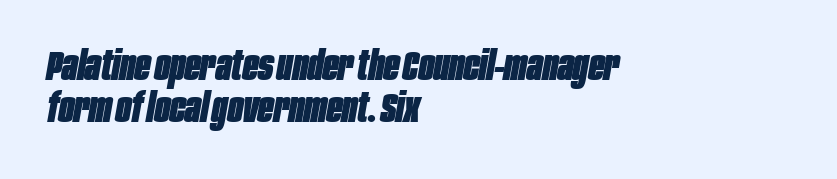
Cramped leading. The face used here is proportionally spaced, like ordinary book or web type. Leftover space on each line is placed entirely after the last word. The typesetting leans heavy: a genuine bold.
